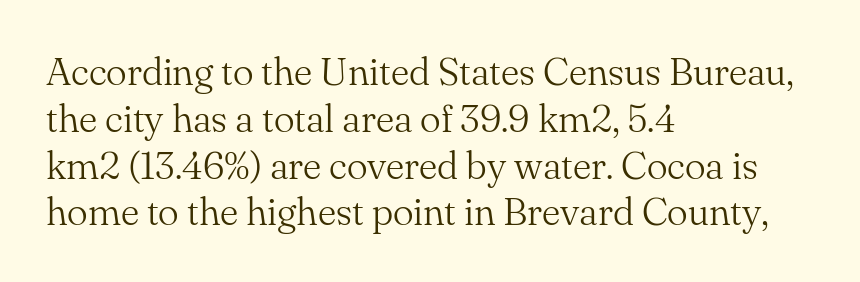
Q: Is the text bold? A: No.
Q: Is the text italic (slanted)? A: No, it is upright.
Q: Is the typeface a serif or a sans-serif typeface? A: Serif.
Q: Is the text underlined? A: No.
Q: How is the paragraph aligned? A: Left-aligned.
Q: Is the spacing between letters normal or unusually wide? A: Normal.
Q: Width (condensed, normal, or wide)? A: Normal.
Q: Stroke contrast? A: Medium.
Q: x-height? A: Small.
Q: Monospaced? A: No.
